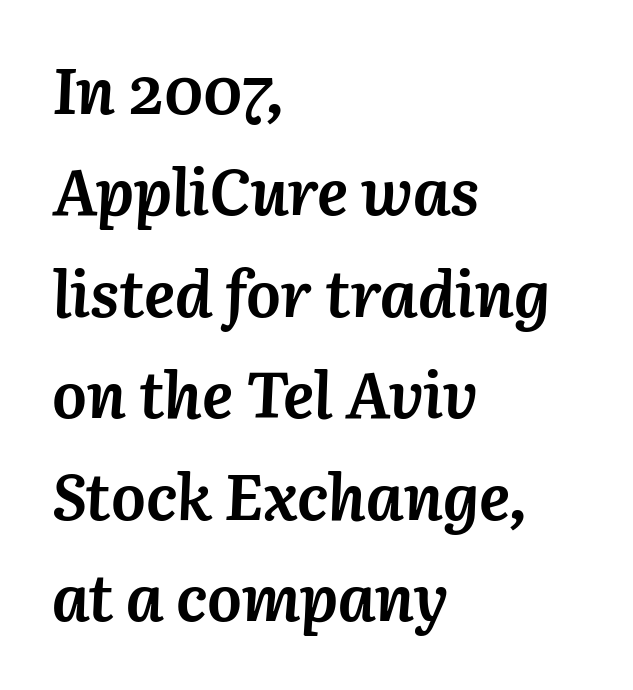
Q: Is the text bold? A: Yes.
Q: Is the text italic (slanted)? A: Yes, it leans right by about 3 degrees.
Q: Is the text underlined? A: No.
Q: How is the paragraph aligned? A: Left-aligned.
Q: Is the spacing between letters normal or unusually wide? A: Normal.
Q: Is the spacing between lines tight, normal or loose? A: Normal.
Q: Width (condensed, normal, or wide)? A: Normal.
Q: Stroke contrast? A: Medium.
Q: x-height? A: Medium.
Q: Monospaced? A: No.
